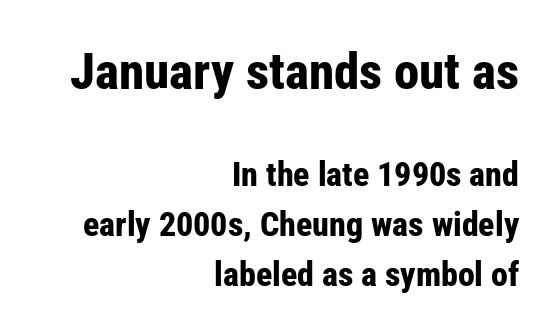
A typesetter would call this proportional, since set widths differ per character. Is there any slant? The stems are plumb. Clear beneath every line of the passage. Tracking value appears to be zero — textbook default spacing. The emphasis by scale lands on block number one, above. Typesetter's note: full bold, strokes at maximum text heaviness.
